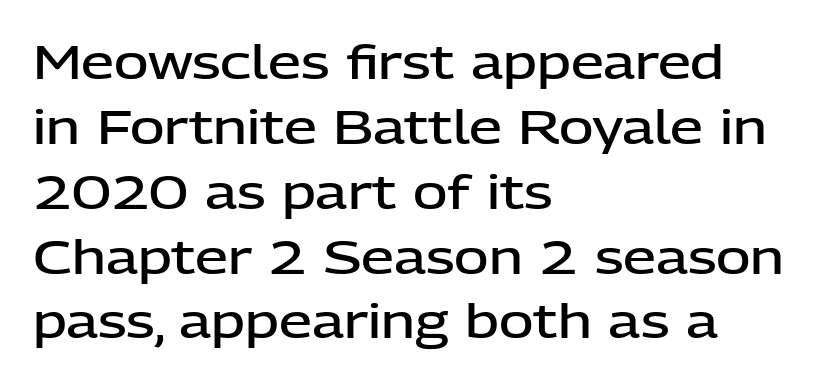
{"serif": "no", "italic": "no", "bold": "semi", "weight": "semibold", "width": "normal", "stroke_contrast": "low", "x_height": "medium", "monospaced": "no", "underline": "no", "align": "left", "line_spacing": "normal", "line_spacing_ratio": 1.38, "letter_spacing": "normal", "letter_spacing_em": 0.0, "glyph_px": 47}
